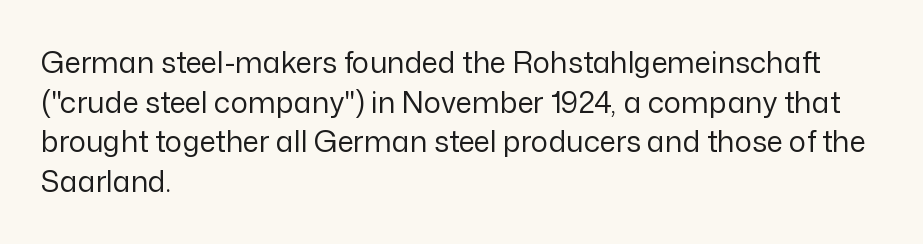
{"serif": "no", "italic": "no", "bold": "no", "weight": "regular", "width": "normal", "stroke_contrast": "low", "x_height": "medium", "monospaced": "no", "underline": "no", "align": "left", "line_spacing": "normal", "line_spacing_ratio": 1.37, "letter_spacing": "normal", "letter_spacing_em": 0.0, "glyph_px": 29}
